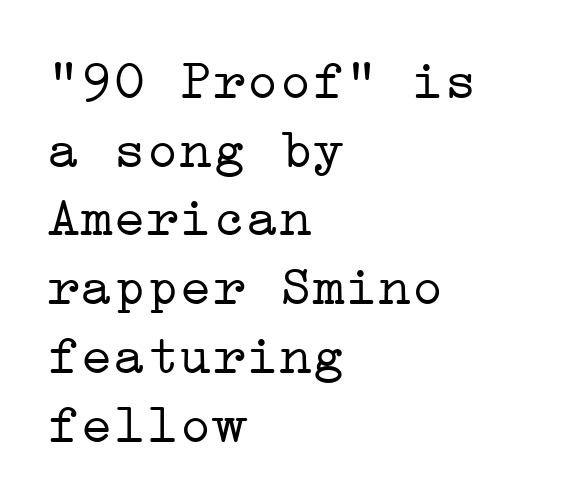
{"serif": "yes", "italic": "no", "bold": "no", "weight": "light", "width": "wide", "stroke_contrast": "low", "x_height": "medium", "underline": "no", "align": "left", "line_spacing": "normal", "line_spacing_ratio": 1.25, "letter_spacing": "normal", "letter_spacing_em": 0.0, "glyph_px": 55}
